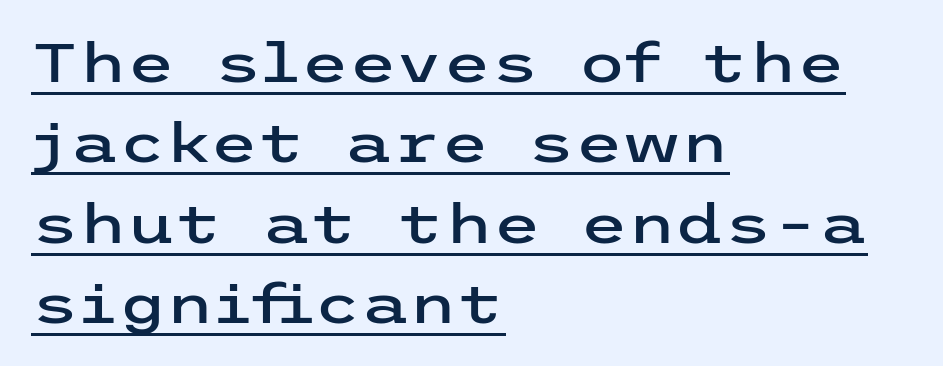
The image shows 55 px wide sans-serif type, upright; set left-aligned, normal line spacing (1.46x), normal letter spacing, underlined; low stroke contrast and a medium x-height.
